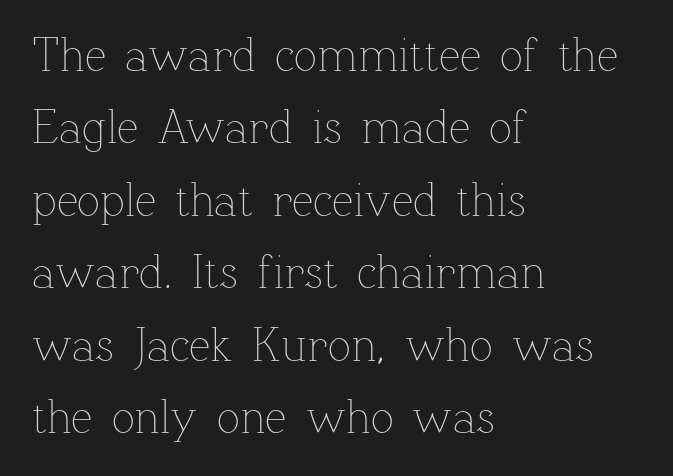
The face used here is proportionally spaced, like ordinary book or web type. The space beneath each line is pristine and unruled. Ink coverage per letter is moderate at most. Every stem runs plumb, perpendicular to the baseline. Characters follow at the spacing the type designer built in.
